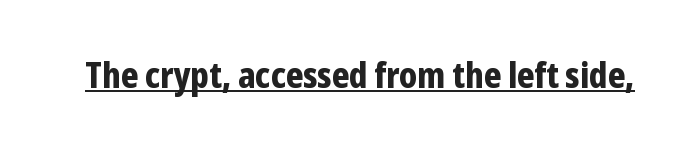
{"serif": "no", "italic": "no", "bold": "yes", "weight": "bold", "width": "condensed", "stroke_contrast": "low", "x_height": "medium", "monospaced": "no", "underline": "yes", "letter_spacing": "normal", "letter_spacing_em": 0.0, "glyph_px": 35}
